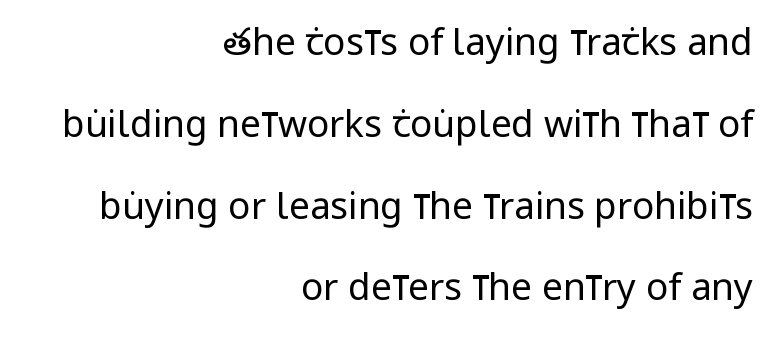
The image shows 37 px regular-weight, condensed sans-serif type, upright; set right-aligned, loose line spacing (2.21x), normal letter spacing, not underlined; low stroke contrast and a large x-height.
